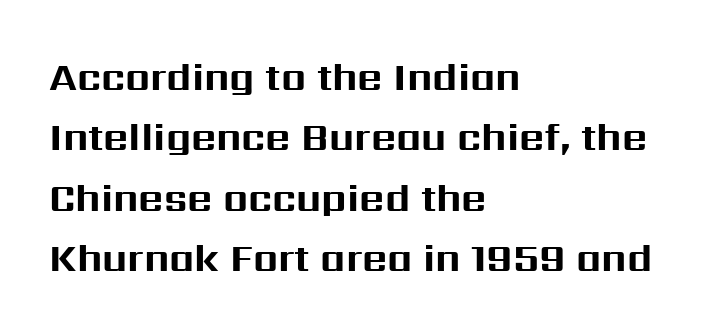
Q: Is the text bold? A: Yes.
Q: Is the text italic (slanted)? A: No, it is upright.
Q: Is the typeface a serif or a sans-serif typeface? A: Sans-serif.
Q: Is the text underlined? A: No.
Q: How is the paragraph aligned? A: Left-aligned.
Q: Is the spacing between letters normal or unusually wide? A: Normal.
Q: Is the spacing between lines tight, normal or loose? A: Normal.
Q: Width (condensed, normal, or wide)? A: Normal.
Q: Stroke contrast? A: Medium.
Q: x-height? A: Medium.
Q: Monospaced? A: No.
